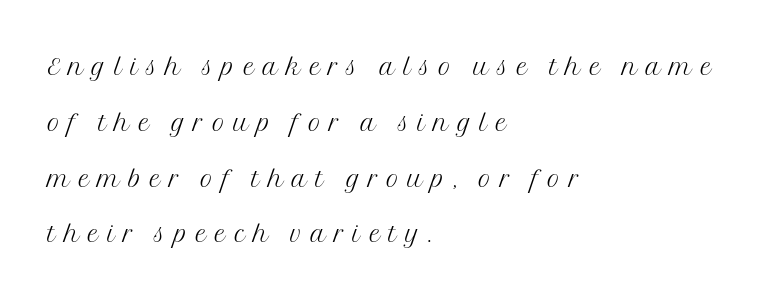
{"serif": "yes", "bold": "no", "weight": "light", "width": "normal", "stroke_contrast": "medium", "x_height": "medium", "monospaced": "no", "underline": "no", "align": "left", "line_spacing": "normal", "line_spacing_ratio": 1.64, "letter_spacing": "wide", "letter_spacing_em": 0.25, "glyph_px": 34}
